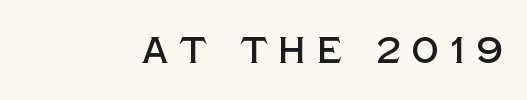
Q: Is the text italic (slanted)? A: No, it is upright.
Q: Is the typeface a serif or a sans-serif typeface? A: Sans-serif.
Q: Is the text underlined? A: No.
Q: Is the spacing between letters normal or unusually wide? A: Unusually wide.
Q: Width (condensed, normal, or wide)? A: Normal.
Q: x-height? A: Large.
Q: Monospaced? A: No.
